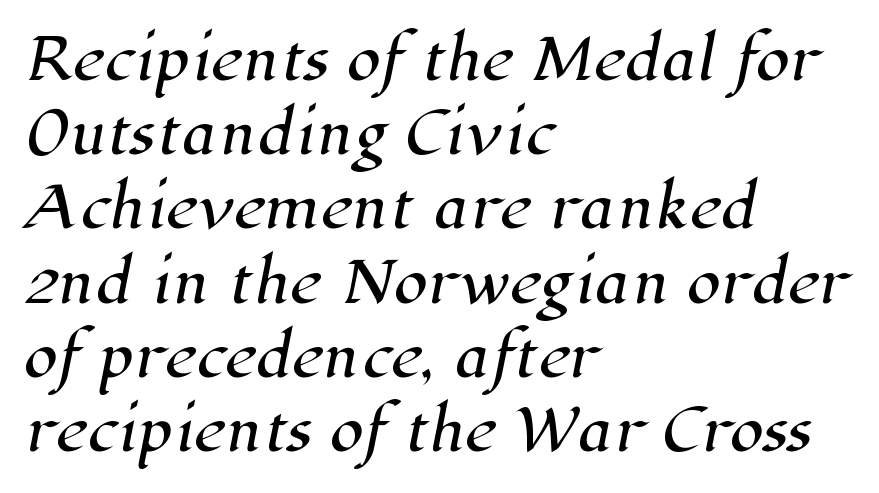
Q: Is the typeface a serif or a sans-serif typeface? A: Serif.
Q: Is the text underlined? A: No.
Q: How is the paragraph aligned? A: Left-aligned.
Q: Is the spacing between letters normal or unusually wide? A: Normal.
Q: Is the spacing between lines tight, normal or loose? A: Normal.
Q: Width (condensed, normal, or wide)? A: Normal.
Q: Stroke contrast? A: High.
Q: x-height? A: Medium.
Q: Monospaced? A: No.
